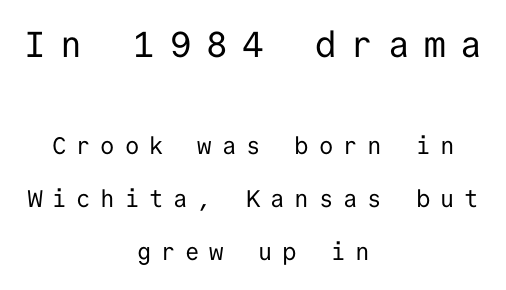
The strokes are not fattened; the text isn't bold. This is roman type, the default non-slanted kind. Type size steps down from the first block to the second. The leading is generous, giving the passage an open texture. The letters carry no serifs — their stems end cleanly without finishing strokes.
